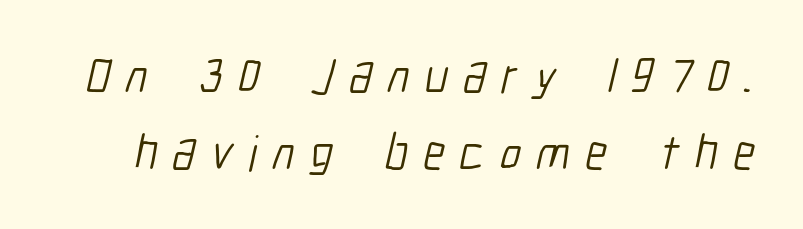
Q: Is the text bold? A: No.
Q: Is the typeface a serif or a sans-serif typeface? A: Sans-serif.
Q: Is the text underlined? A: No.
Q: Is the spacing between letters normal or unusually wide? A: Unusually wide.
Q: Is the spacing between lines tight, normal or loose? A: Normal.
Q: Width (condensed, normal, or wide)? A: Condensed.
Q: Stroke contrast? A: Low.
Q: x-height? A: Medium.
Q: Monospaced? A: No.
